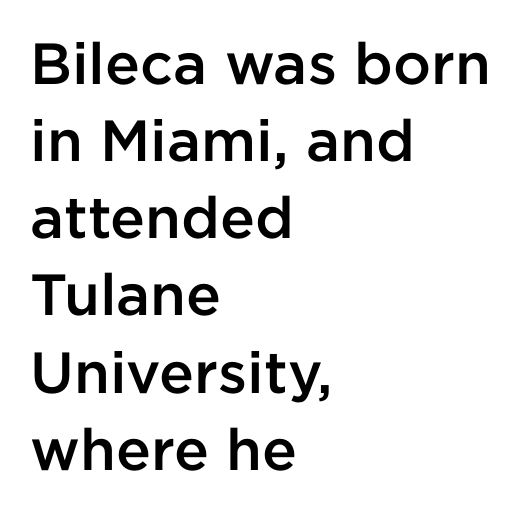
{"serif": "no", "italic": "no", "bold": "semi", "weight": "semibold", "width": "normal", "stroke_contrast": "low", "x_height": "medium", "monospaced": "no", "underline": "no", "align": "left", "line_spacing": "normal", "line_spacing_ratio": 1.33, "letter_spacing": "normal", "letter_spacing_em": 0.0, "glyph_px": 58}
